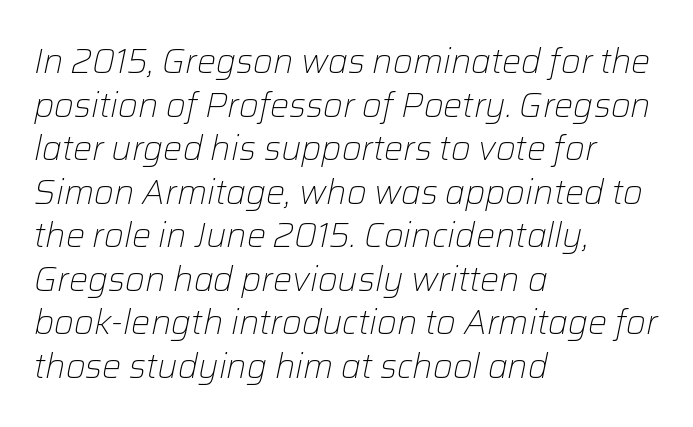
Q: Is the text bold? A: No.
Q: Is the text italic (slanted)? A: Yes, it leans right by about 12 degrees.
Q: Is the text underlined? A: No.
Q: How is the paragraph aligned? A: Left-aligned.
Q: Is the spacing between letters normal or unusually wide? A: Normal.
Q: Is the spacing between lines tight, normal or loose? A: Normal.
Q: Width (condensed, normal, or wide)? A: Normal.
Q: Stroke contrast? A: Low.
Q: x-height? A: Medium.
Q: Monospaced? A: No.
